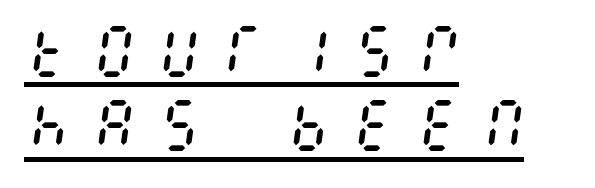
{"italic": "yes", "lean": "right", "slant_degrees": 8, "bold": "no", "weight": "regular", "width": "condensed", "stroke_contrast": "medium", "x_height": "large", "underline": "yes", "align": "left", "line_spacing": "normal", "line_spacing_ratio": 1.33, "letter_spacing": "wide", "letter_spacing_em": 0.36, "glyph_px": 56}
